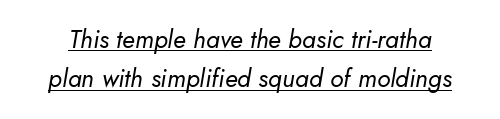
{"italic": "yes", "lean": "right", "slant_degrees": 5, "bold": "no", "underline": "yes", "line_spacing": "normal", "line_spacing_ratio": 1.57, "letter_spacing": "normal", "letter_spacing_em": 0.0, "glyph_px": 25}
